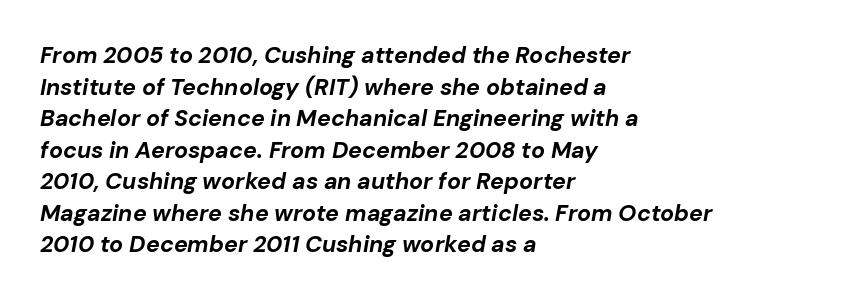
Q: Is the text bold? A: Yes.
Q: Is the text italic (slanted)? A: Yes, it leans right by about 10 degrees.
Q: Is the text underlined? A: No.
Q: How is the paragraph aligned? A: Left-aligned.
Q: Is the spacing between letters normal or unusually wide? A: Normal.
Q: Is the spacing between lines tight, normal or loose? A: Normal.
